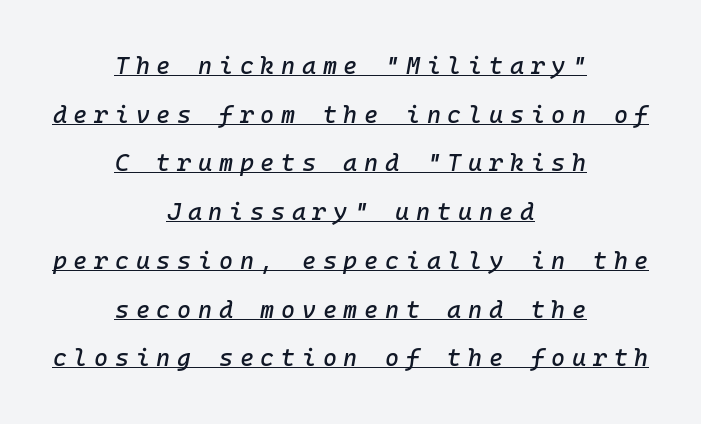
How would I describe the line gaps? Wide and relaxed. This sample uses an oblique cut, with every glyph tilted off the vertical. A baseline rule has been typeset under these characters. Look at the tracking — it's clearly loosened, letters drifting apart.
